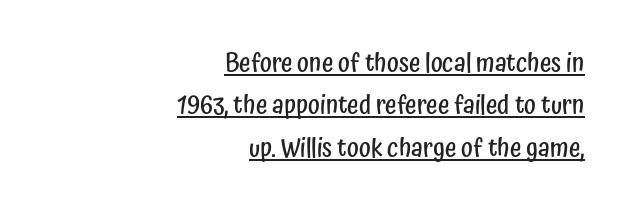
The image shows 25 px text type, upright; set right-aligned, normal line spacing (1.7x), normal letter spacing, underlined.
